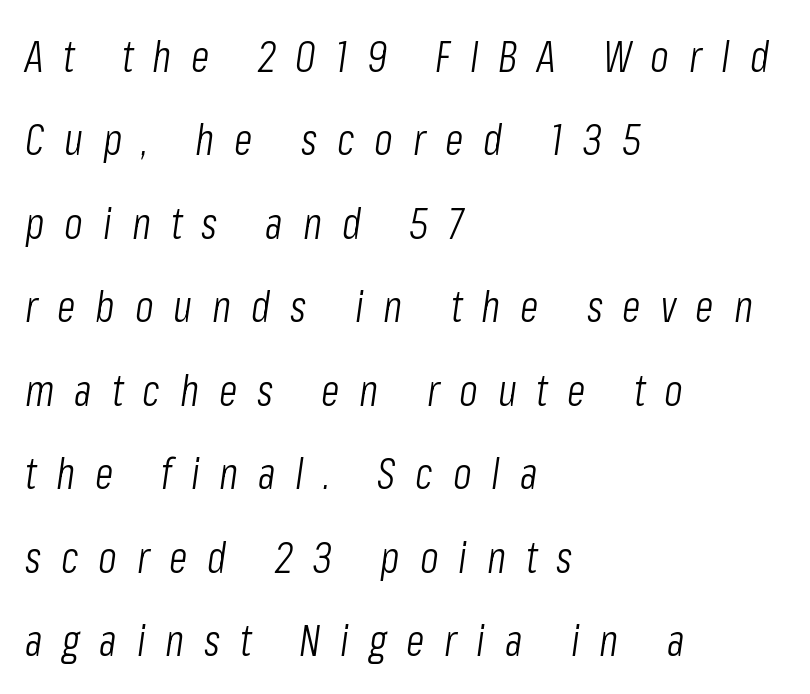
{"italic": "yes", "lean": "right", "slant_degrees": 8, "bold": "no", "weight": "light", "width": "condensed", "stroke_contrast": "low", "x_height": "medium", "monospaced": "no", "underline": "no", "align": "left", "line_spacing": "loose", "line_spacing_ratio": 1.94, "letter_spacing": "wide", "letter_spacing_em": 0.46, "glyph_px": 43}
